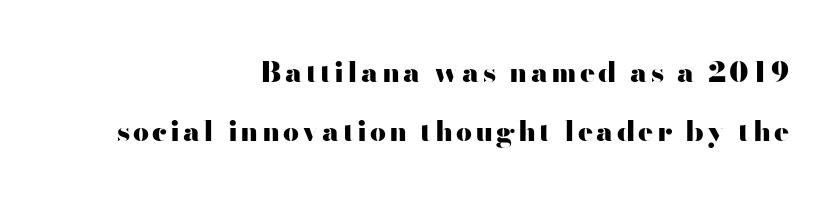
The image shows 28 px heavy, wide sans-serif type, upright; set right-aligned, loose line spacing (2.11x), not underlined; high stroke contrast and a small x-height.
